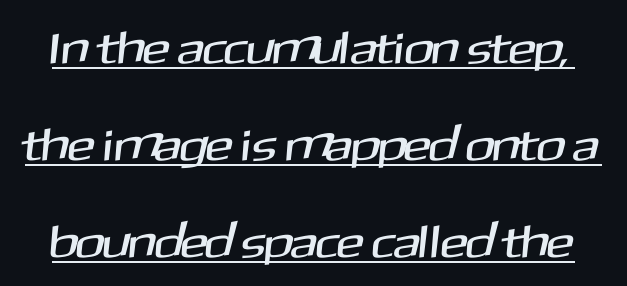
Q: Is the typeface a serif or a sans-serif typeface? A: Sans-serif.
Q: Is the text underlined? A: Yes.
Q: Is the spacing between letters normal or unusually wide? A: Normal.
Q: Is the spacing between lines tight, normal or loose? A: Loose.
Q: Width (condensed, normal, or wide)? A: Normal.
Q: Stroke contrast? A: Medium.
Q: x-height? A: Medium.
Q: Monospaced? A: No.
